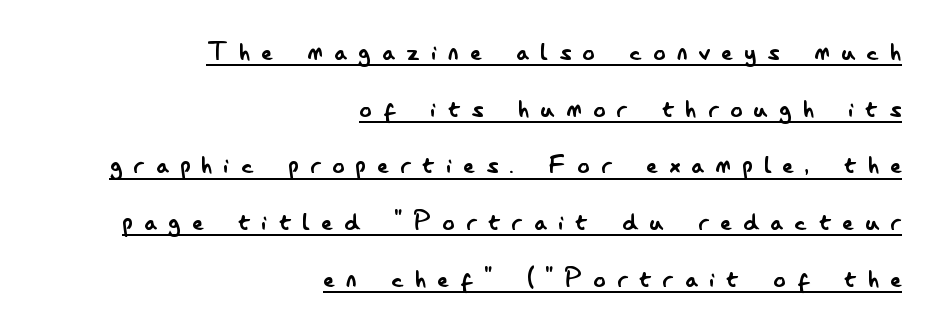
Words appear elongated and porous because spacing is wide. Notice how the stems are strictly vertical — no italics here. No feet cap the strokes, marking this as sans-serif type. Varying glyph widths throughout — classic text-font behaviour.
